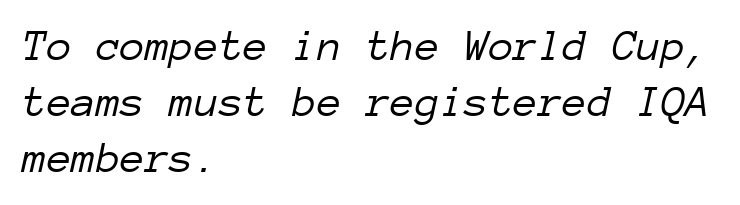
Q: Is the text bold? A: No.
Q: Is the text italic (slanted)? A: Yes, it leans right by about 12 degrees.
Q: Is the text underlined? A: No.
Q: How is the paragraph aligned? A: Left-aligned.
Q: Is the spacing between letters normal or unusually wide? A: Normal.
Q: Is the spacing between lines tight, normal or loose? A: Normal.
Q: Width (condensed, normal, or wide)? A: Normal.
Q: Stroke contrast? A: Low.
Q: x-height? A: Medium.
Q: Monospaced? A: Yes.
